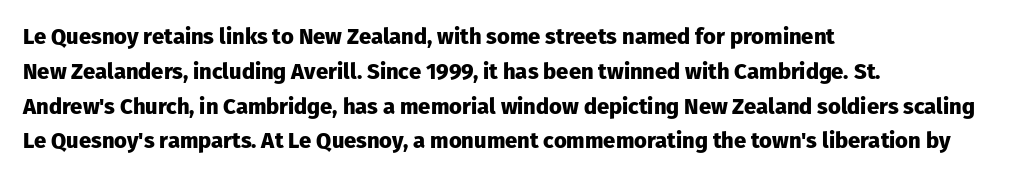
The image shows 22 px bold type, upright; set left-aligned, normal line spacing (1.58x), normal letter spacing, not underlined.
